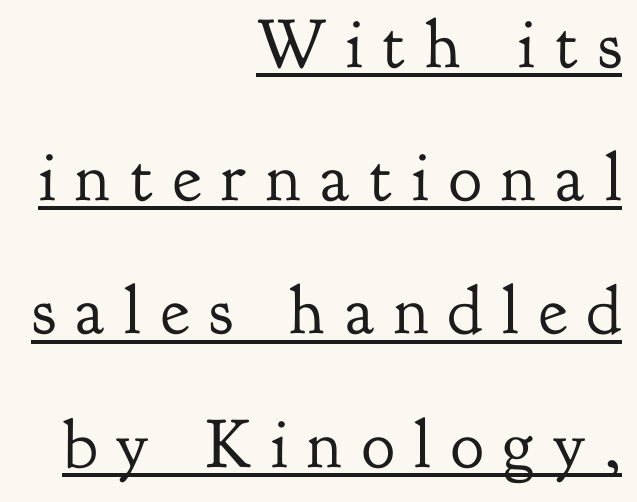
{"serif": "yes", "italic": "no", "bold": "no", "weight": "regular", "width": "normal", "stroke_contrast": "low", "x_height": "small", "monospaced": "no", "underline": "yes", "align": "right", "line_spacing": "loose", "line_spacing_ratio": 1.93, "letter_spacing": "wide", "letter_spacing_em": 0.29, "glyph_px": 69}
